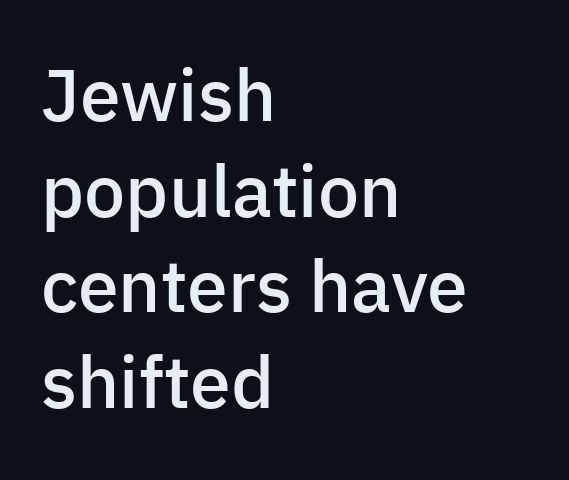
The image shows 73 px semibold sans-serif type, upright; set left-aligned, normal line spacing (1.31x), normal letter spacing, not underlined; low stroke contrast and a medium x-height.
